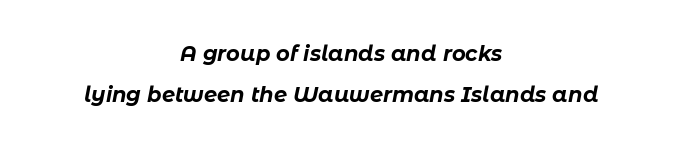
{"italic": "yes", "lean": "right", "slant_degrees": 11, "bold": "yes", "underline": "no", "align": "center", "line_spacing": "loose", "line_spacing_ratio": 1.94, "letter_spacing": "normal", "letter_spacing_em": 0.0, "glyph_px": 21}
